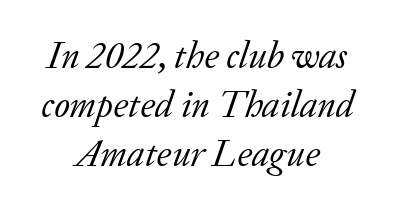
{"serif": "yes", "italic": "yes", "lean": "right", "slant_degrees": 20, "bold": "no", "weight": "regular", "width": "normal", "stroke_contrast": "low", "x_height": "medium", "monospaced": "no", "underline": "no", "align": "center", "line_spacing": "normal", "line_spacing_ratio": 1.33, "letter_spacing": "normal", "letter_spacing_em": 0.0, "glyph_px": 37}
